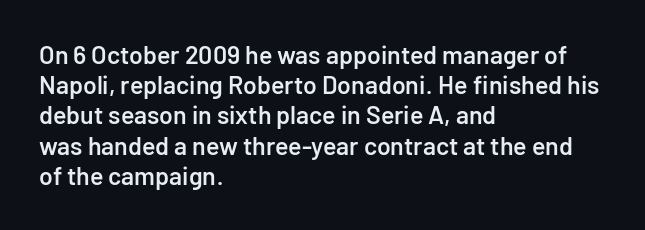
{"italic": "no", "bold": "semi", "underline": "no", "align": "left", "line_spacing_ratio": 1.21, "letter_spacing": "normal", "letter_spacing_em": 0.0, "glyph_px": 25}
